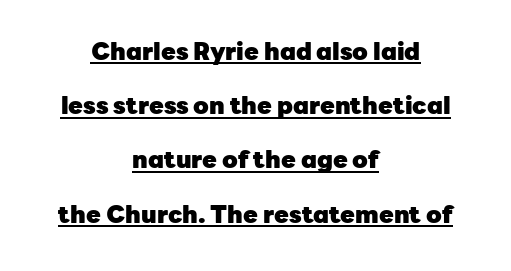
Q: Is the text bold? A: Yes.
Q: Is the text italic (slanted)? A: No, it is upright.
Q: Is the text underlined? A: Yes.
Q: How is the paragraph aligned? A: Centered.
Q: Is the spacing between letters normal or unusually wide? A: Normal.
Q: Is the spacing between lines tight, normal or loose? A: Loose.
